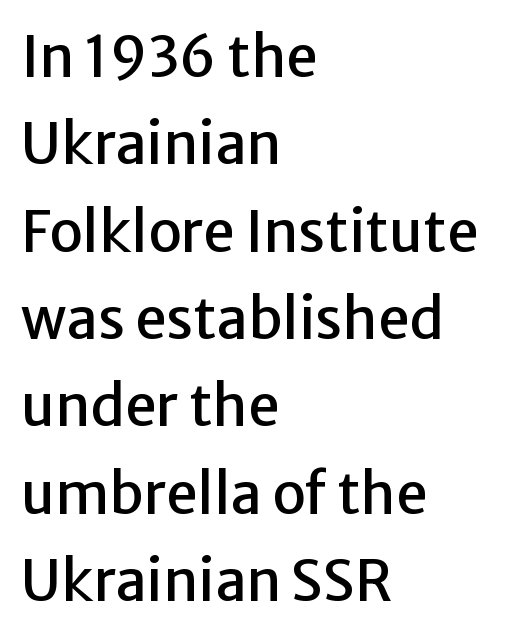
Italic: no, the glyphs are upright roman. Spacing verdict: proportional, widths tailored to each character. Each word holds together tightly as a unit, with standard inter-letter gaps. Anything drawn beneath the words? Only blank space.
